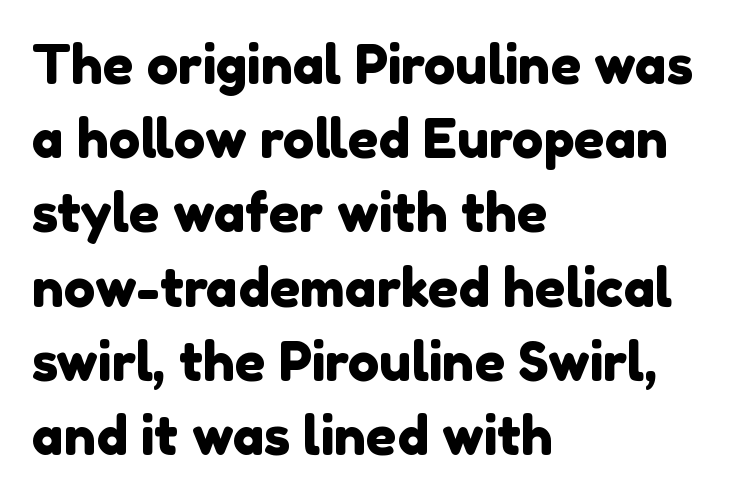
The image shows 53 px sans-serif type; set left-aligned, normal line spacing (1.4x), normal letter spacing, not underlined; a medium x-height.
